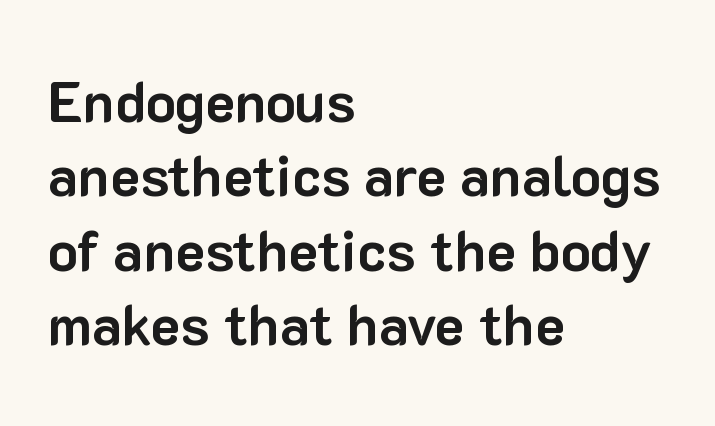
The image shows 56 px bold sans-serif type, upright; set left-aligned, normal line spacing (1.33x), normal letter spacing, not underlined; low stroke contrast and a medium x-height.
